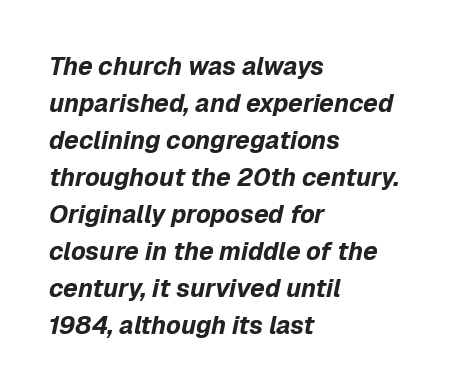
Q: Is the text bold? A: Yes.
Q: Is the text italic (slanted)? A: Yes, it leans right by about 12 degrees.
Q: Is the text underlined? A: No.
Q: How is the paragraph aligned? A: Left-aligned.
Q: Is the spacing between letters normal or unusually wide? A: Normal.
Q: Is the spacing between lines tight, normal or loose? A: Normal.
